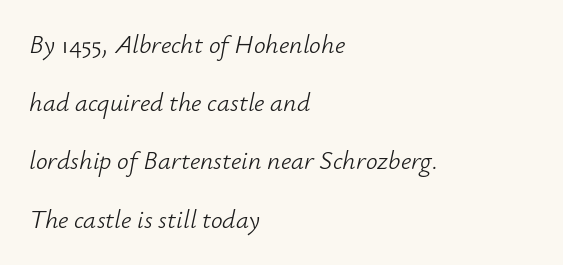
Whoever set this chose breathing room over compactness in the vertical rhythm. Each line starts at the same left margin while the right side varies. Characters follow at the spacing the type designer built in. The letters look calm and open, with moderate or lighter stems.
